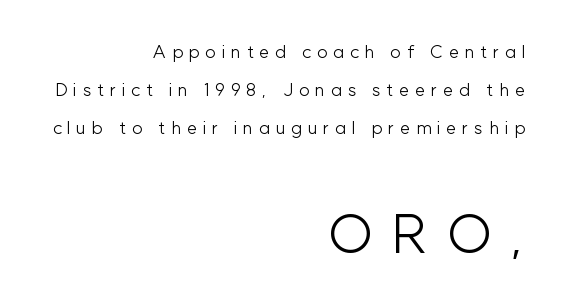
The designer went with a sans here, leaving each stem footless. In terms of leading, this rendering errs on the spacious side. The letters in the lower block stand taller than those in the block above. A bare baseline throughout the passage. A student would call this right alignment; a typographer would say flush right, rag left. Ordinary non-slanted type is in use.
